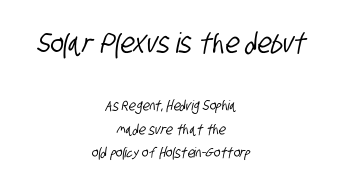
{"serif": "no", "width": "condensed", "stroke_contrast": "low", "x_height": "large", "monospaced": "no", "underline": "no", "align": "center", "line_spacing": "normal", "line_spacing_ratio": 1.68, "letter_spacing": "normal", "letter_spacing_em": 0.0, "larger_block": "first", "size_ratio": 2.0, "glyph_px": 28}
